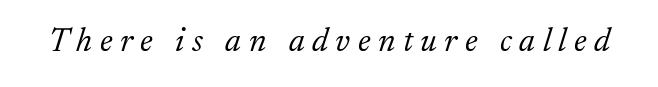
{"serif": "yes", "italic": "yes", "lean": "right", "slant_degrees": 17, "bold": "no", "weight": "light", "width": "normal", "stroke_contrast": "low", "x_height": "small", "monospaced": "no", "underline": "no", "letter_spacing": "wide", "letter_spacing_em": 0.22, "glyph_px": 34}
